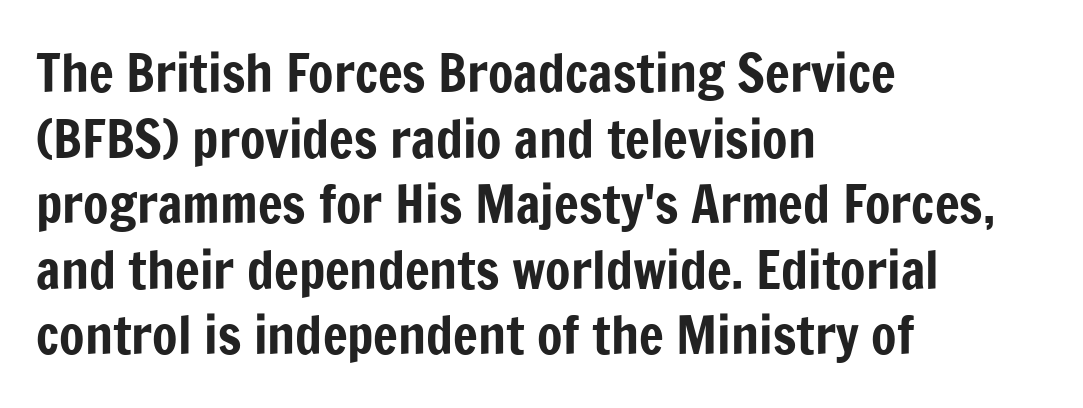
The image shows 52 px condensed sans-serif type, upright; set left-aligned, normal line spacing (1.26x), normal letter spacing, not underlined; low stroke contrast and a medium x-height.
